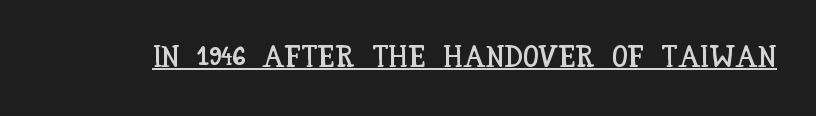
{"italic": "no", "width": "condensed", "stroke_contrast": "low", "x_height": "large", "monospaced": "no", "underline": "yes", "letter_spacing": "normal", "letter_spacing_em": 0.0, "glyph_px": 31}
